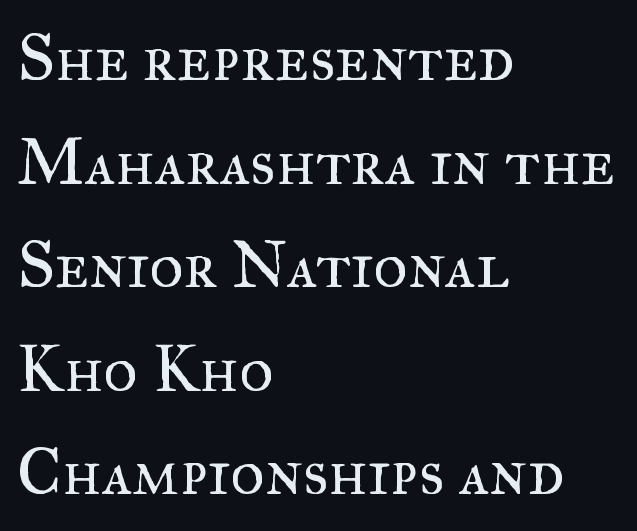
What's the leading like? Ordinary, nothing unusual. This reads as an unemphasized weight, regular at the heaviest. You could not count columns in this text — the font is proportionally spaced. Short and long lines alike share a common starting point at left. Notice how the stems are strictly vertical — no italics here. The glyphs are unaccompanied by any horizontal stroke below them.
